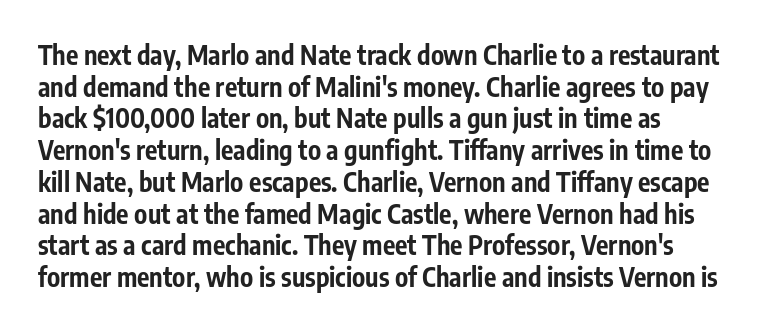
I'd describe the lettering as bold — thick and assertive. Words appear dense and cohesive because spacing is normal. Reading down the block, your eye returns to a fixed left position each line. The lettering holds an erect, upright posture throughout. Descender tails drop into unmarked territory.
